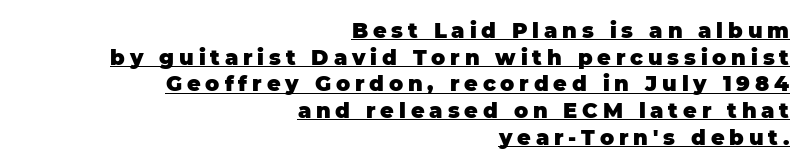
Substantial extra tracking has been applied to these lines. Style check: upright. These lines are set flush right with a ragged left edge. The strokes are fattened all the way to bold.
